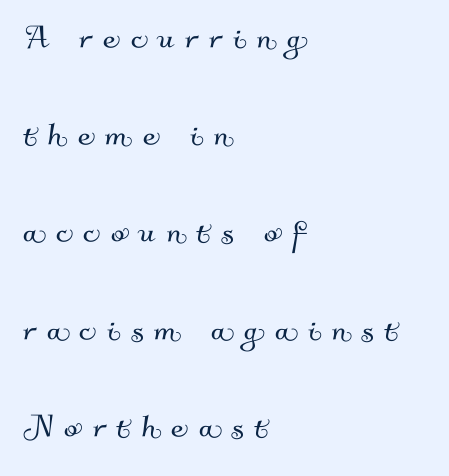
Q: Is the typeface a serif or a sans-serif typeface? A: Sans-serif.
Q: Is the text underlined? A: No.
Q: How is the paragraph aligned? A: Left-aligned.
Q: Is the spacing between letters normal or unusually wide? A: Unusually wide.
Q: Is the spacing between lines tight, normal or loose? A: Loose.
Q: Width (condensed, normal, or wide)? A: Normal.
Q: Stroke contrast? A: Medium.
Q: x-height? A: Small.
Q: Monospaced? A: No.
